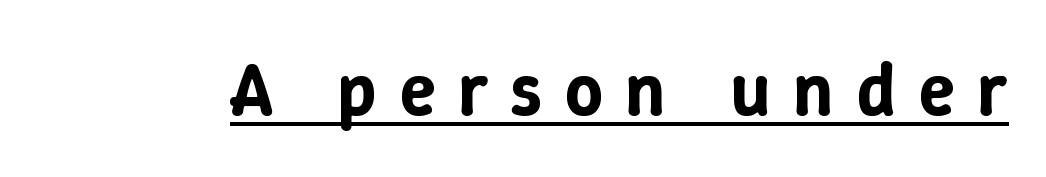
Substantial extra tracking has been applied to these lines. Caption: lettering with a line underneath. The face used here is proportionally spaced, like ordinary book or web type. The typography opts for an upright posture over an oblique one.
